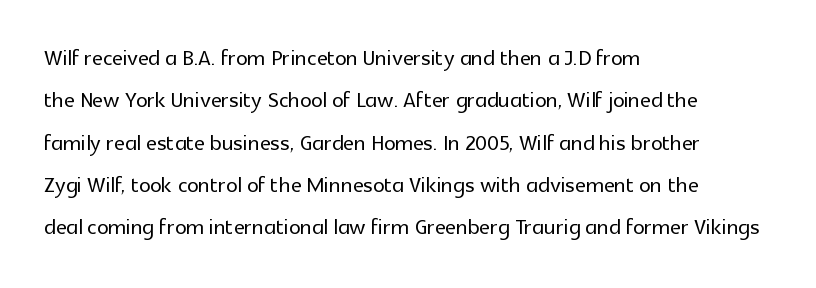
{"serif": "no", "italic": "no", "width": "normal", "x_height": "medium", "monospaced": "no", "underline": "no", "align": "left", "line_spacing": "normal", "line_spacing_ratio": 1.46, "letter_spacing": "normal", "letter_spacing_em": 0.0, "glyph_px": 29}
